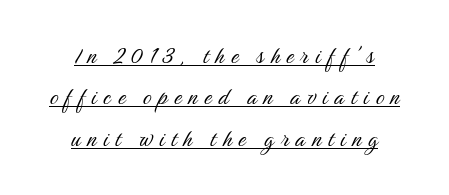
The image shows 27 px text type; set centered, normal line spacing (1.53x), unusually wide letter spacing (+0.25 em), underlined.
